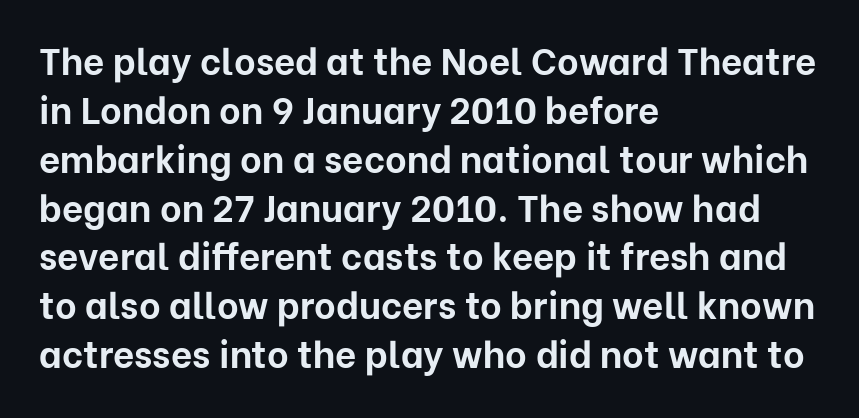
Q: Is the text bold? A: Yes.
Q: Is the text italic (slanted)? A: No, it is upright.
Q: Is the typeface a serif or a sans-serif typeface? A: Sans-serif.
Q: Is the text underlined? A: No.
Q: How is the paragraph aligned? A: Left-aligned.
Q: Is the spacing between letters normal or unusually wide? A: Normal.
Q: Is the spacing between lines tight, normal or loose? A: Normal.
Q: Width (condensed, normal, or wide)? A: Normal.
Q: Stroke contrast? A: Low.
Q: x-height? A: Medium.
Q: Monospaced? A: No.
